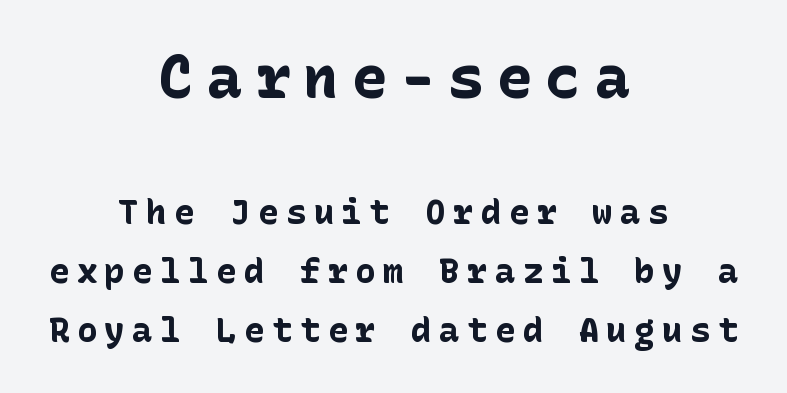
{"serif": "no", "italic": "no", "bold": "yes", "weight": "bold", "width": "normal", "stroke_contrast": "low", "x_height": "medium", "underline": "no", "align": "center", "line_spacing_ratio": 1.74, "letter_spacing": "wide", "letter_spacing_em": 0.22, "larger_block": "first", "size_ratio": 1.74, "glyph_px": 59}
